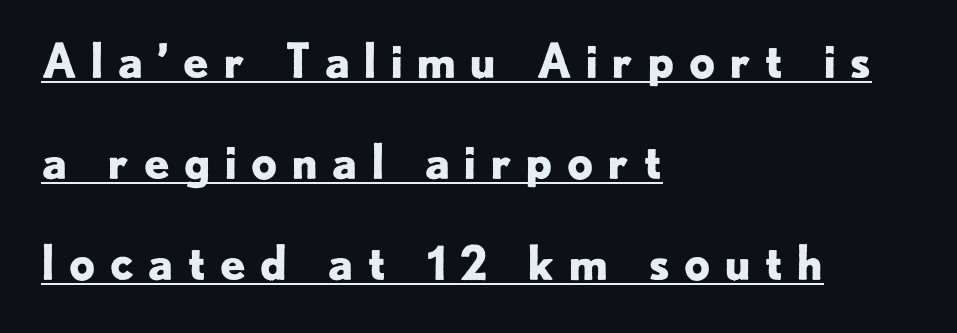
{"serif": "no", "italic": "no", "bold": "yes", "weight": "bold", "width": "normal", "stroke_contrast": "low", "x_height": "small", "monospaced": "no", "underline": "yes", "align": "left", "line_spacing": "loose", "line_spacing_ratio": 2.15, "letter_spacing": "wide", "letter_spacing_em": 0.27, "glyph_px": 47}
